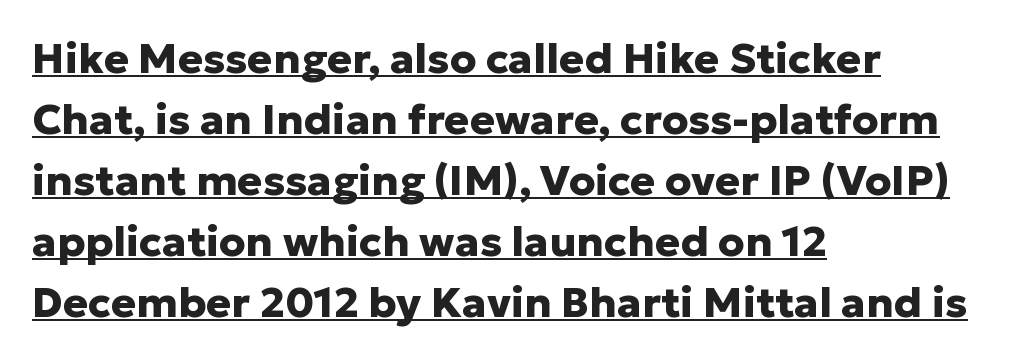
The image shows 42 px heavy sans-serif type, upright; set left-aligned, normal line spacing (1.45x), normal letter spacing, underlined; low stroke contrast and a medium x-height.
